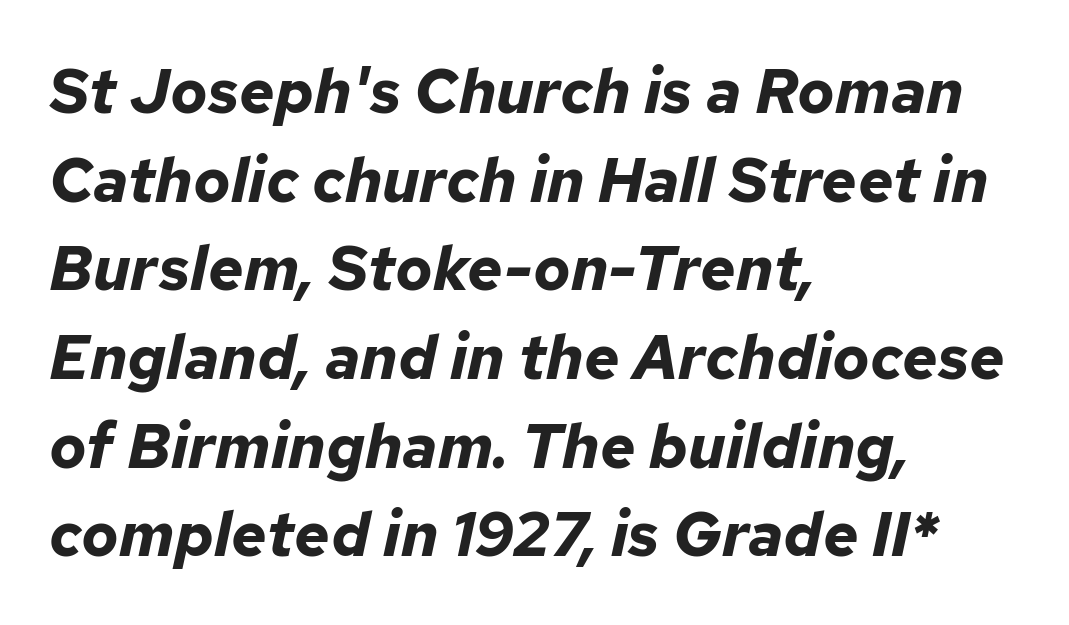
The compositor pushed each line to the left boundary. Honestly, there is no underline to notice here at all. Summary of vertical rhythm: regular, with standard interline spacing. The face used here has the dense, thick strokes of a bold. Compared with ordinary roman type, these characters are visibly tilted.
